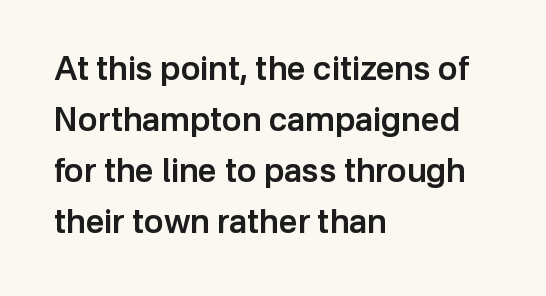
Think of a printed novel: that variable character pitch is what you see here. Spacing between characters is what you'd get straight out of the box. A classic flush-left, rag-right setting is used for this passage. Nothing sits at the stroke ends, so this counts as sans-serif. Just letters on the line, the space beneath them empty. Every letter is mildly thick-stroked: semibold rather than bold.
